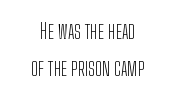
Nothing heavy about these letters — not bold at all. Do the letters lean? They stand straight. Unmarked baselines from the first word to the last. The gaps between neighbouring characters are ordinary and unremarkable. The passage is arranged like a title page — every line centered.
